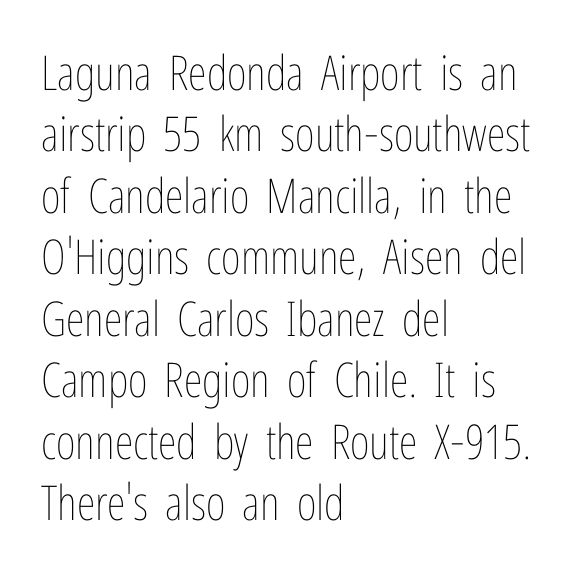
Q: Is the text bold? A: No.
Q: Is the text italic (slanted)? A: No, it is upright.
Q: Is the text underlined? A: No.
Q: How is the paragraph aligned? A: Left-aligned.
Q: Is the spacing between letters normal or unusually wide? A: Normal.
Q: Is the spacing between lines tight, normal or loose? A: Normal.
Q: Width (condensed, normal, or wide)? A: Condensed.
Q: Stroke contrast? A: Low.
Q: x-height? A: Medium.
Q: Monospaced? A: No.
